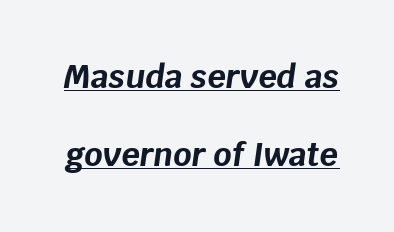
The image shows 32 px bold type, italic (leaning right); set loose line spacing (2.45x), normal letter spacing, underlined; low stroke contrast and a large x-height.
